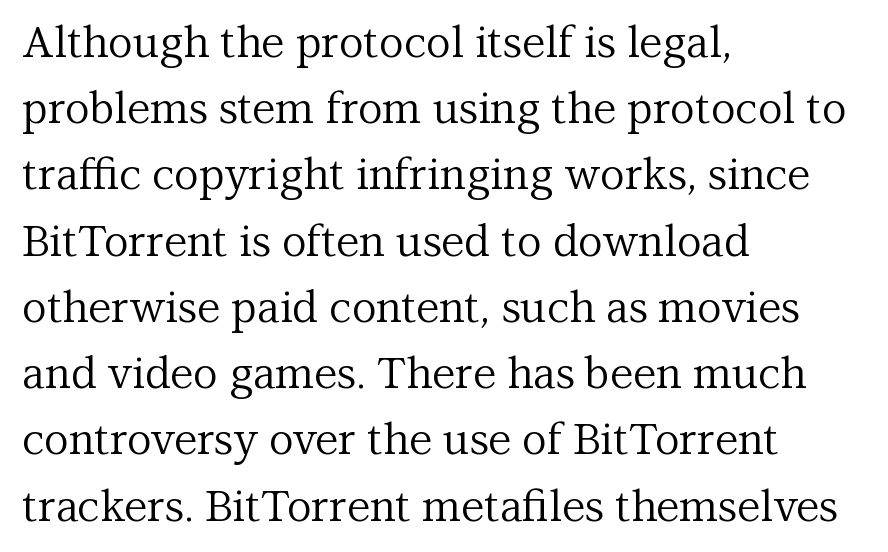
The image shows 43 px regular-weight serif type, upright; set left-aligned, normal line spacing (1.54x), normal letter spacing, not underlined; medium stroke contrast and a medium x-height.
